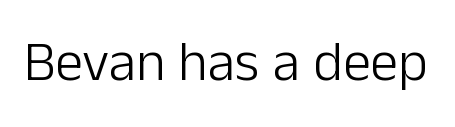
Q: Is the text bold? A: No.
Q: Is the text italic (slanted)? A: No, it is upright.
Q: Is the typeface a serif or a sans-serif typeface? A: Sans-serif.
Q: Is the text underlined? A: No.
Q: Is the spacing between letters normal or unusually wide? A: Normal.
Q: Width (condensed, normal, or wide)? A: Normal.
Q: Stroke contrast? A: Low.
Q: x-height? A: Medium.
Q: Monospaced? A: No.
